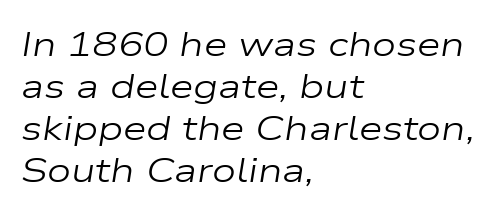
{"italic": "yes", "lean": "right", "slant_degrees": 9, "bold": "no", "weight": "regular", "width": "wide", "stroke_contrast": "low", "x_height": "medium", "monospaced": "no", "underline": "no", "align": "left", "line_spacing_ratio": 1.24, "letter_spacing": "normal", "letter_spacing_em": 0.0, "glyph_px": 34}
